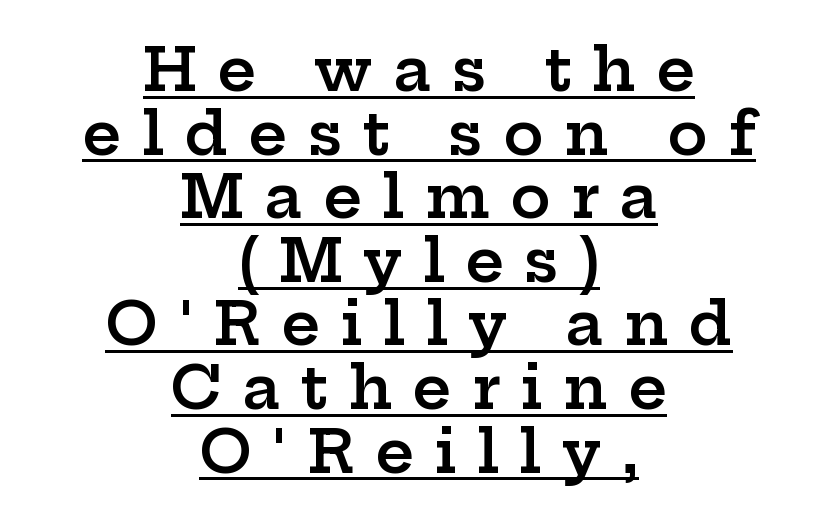
{"serif": "yes", "italic": "no", "bold": "semi", "weight": "semibold", "width": "wide", "stroke_contrast": "low", "x_height": "medium", "monospaced": "no", "underline": "yes", "align": "center", "line_spacing": "tight", "line_spacing_ratio": 1.06, "letter_spacing": "wide", "letter_spacing_em": 0.34, "glyph_px": 60}
